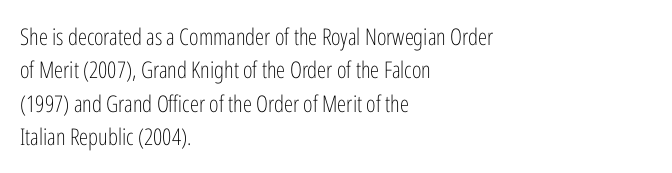
{"italic": "no", "bold": "no", "underline": "no", "align": "left", "line_spacing": "normal", "line_spacing_ratio": 1.45, "letter_spacing": "normal", "letter_spacing_em": 0.0, "glyph_px": 23}
